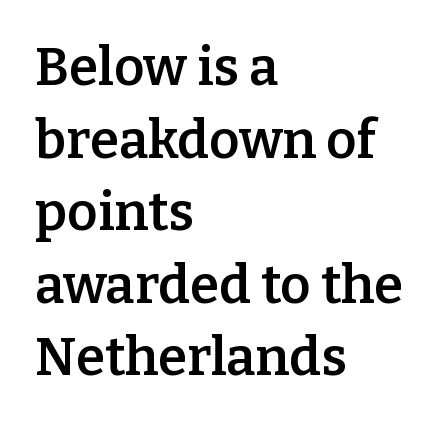
All the whitespace from short lines collects on the right. The face used here is proportionally spaced, like ordinary book or web type. The lettering holds an erect, upright posture throughout. The zone under the glyphs is completely vacant. In terms of leading, this rendering sits right in the middle.
